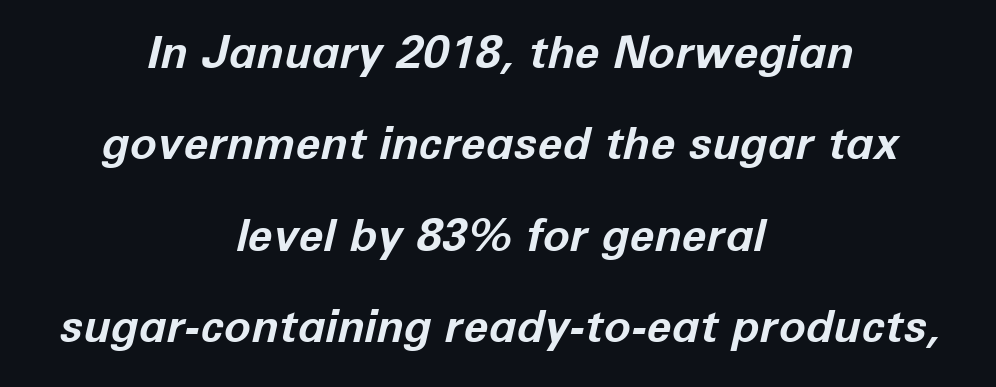
You could not count columns in this text — the font is proportionally spaced. Tall strokes in this sample are angled rather than plumb. Honestly, there is no underline to notice here at all. This is heavy type, rendered in bold.
